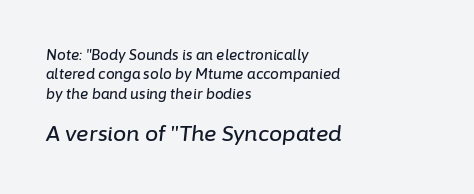
Q: Is the text italic (slanted)? A: Yes, it leans right by about 6 degrees.
Q: Is the text underlined? A: No.
Q: How is the paragraph aligned? A: Left-aligned.
Q: Is the spacing between letters normal or unusually wide? A: Normal.
Q: Is the spacing between lines tight, normal or loose? A: Normal.
Q: Which block of text is set in a larger size, the first (top) or the second (bottom)? A: The second (bottom) one.
